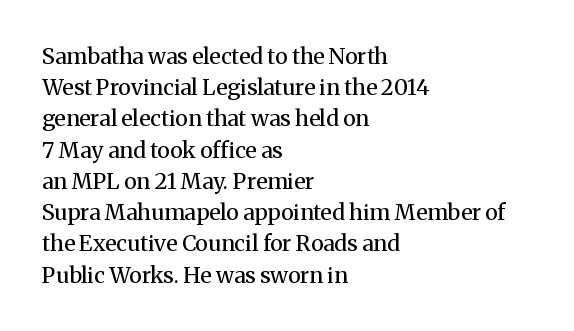
The image shows 22 px text type, upright; set left-aligned, normal line spacing (1.42x), normal letter spacing, not underlined.
